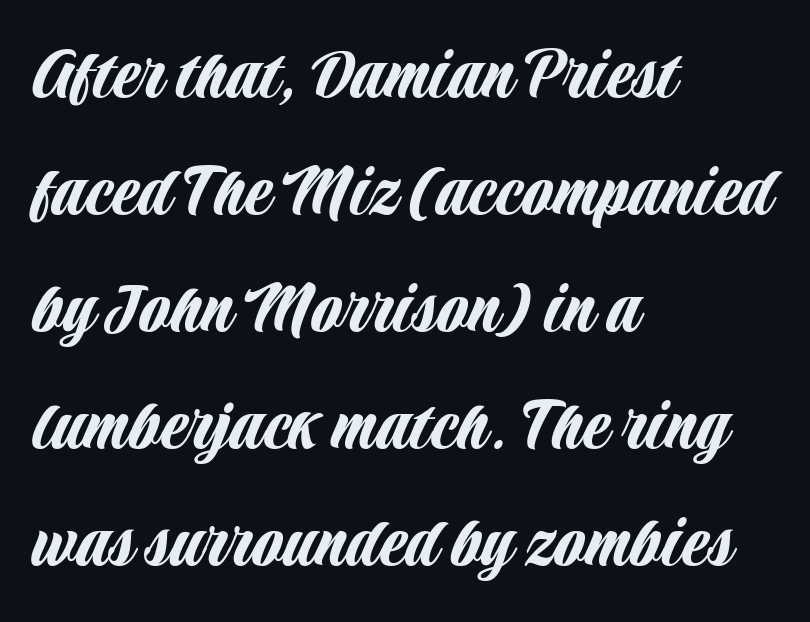
Q: Is the text italic (slanted)? A: Yes.
Q: Is the typeface a serif or a sans-serif typeface? A: Sans-serif.
Q: Is the text underlined? A: No.
Q: How is the paragraph aligned? A: Left-aligned.
Q: Is the spacing between letters normal or unusually wide? A: Normal.
Q: Is the spacing between lines tight, normal or loose? A: Normal.
Q: Width (condensed, normal, or wide)? A: Condensed.
Q: Stroke contrast? A: Low.
Q: x-height? A: Large.
Q: Monospaced? A: No.
